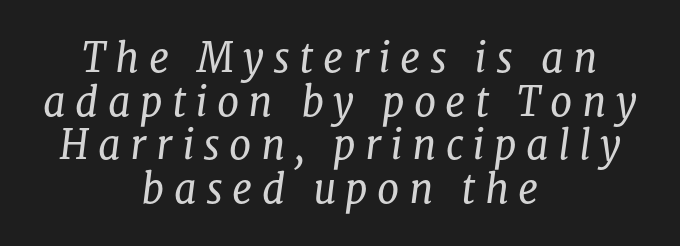
{"serif": "yes", "italic": "yes", "lean": "right", "slant_degrees": 8, "bold": "no", "weight": "regular", "width": "normal", "stroke_contrast": "low", "x_height": "medium", "monospaced": "no", "underline": "no", "align": "center", "line_spacing": "tight", "line_spacing_ratio": 1.09, "letter_spacing": "wide", "letter_spacing_em": 0.23, "glyph_px": 40}
